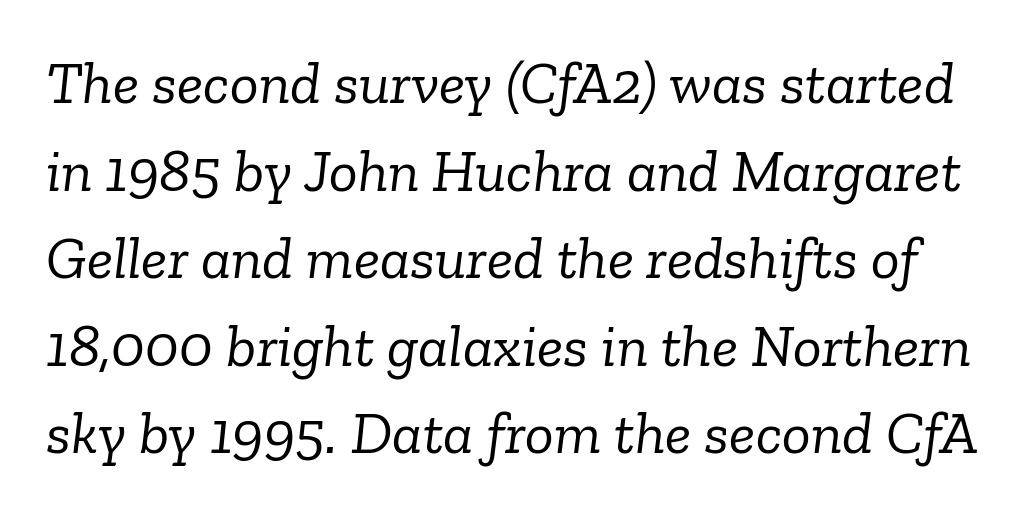
The baseline area is clear. Looks like regular typesetting: each glyph gets only the width it needs. Weight: regular or lighter. Font category for this specimen: serif. Slanted lettering throughout.
